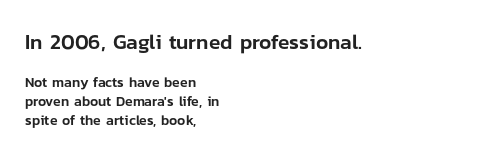
{"italic": "no", "underline": "no", "align": "left", "line_spacing": "normal", "line_spacing_ratio": 1.37, "letter_spacing": "normal", "letter_spacing_em": 0.0, "larger_block": "first", "size_ratio": 1.5, "glyph_px": 21}
